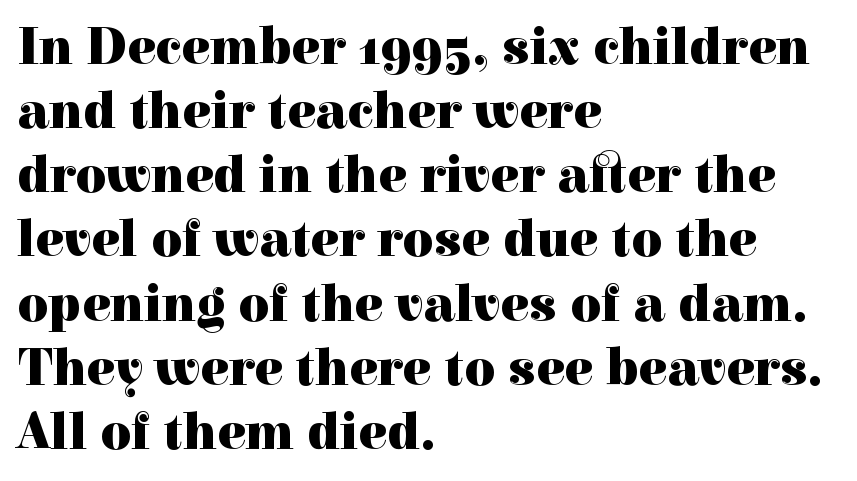
The image shows 53 px heavy serif type, upright; set left-aligned, line spacing 1.21x, normal letter spacing, not underlined; a medium x-height.
